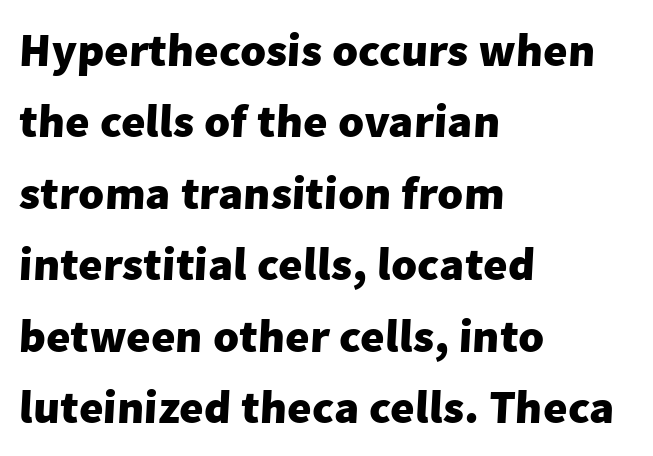
{"serif": "no", "bold": "yes", "weight": "heavy", "width": "normal", "stroke_contrast": "low", "x_height": "medium", "monospaced": "no", "underline": "no", "align": "left", "line_spacing": "normal", "line_spacing_ratio": 1.52, "letter_spacing": "normal", "letter_spacing_em": 0.0, "glyph_px": 47}
